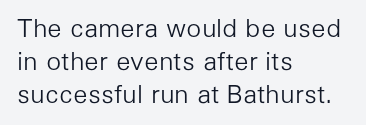
The image shows 25 px text type, upright; set left-aligned, normal line spacing (1.32x), normal letter spacing, not underlined.
